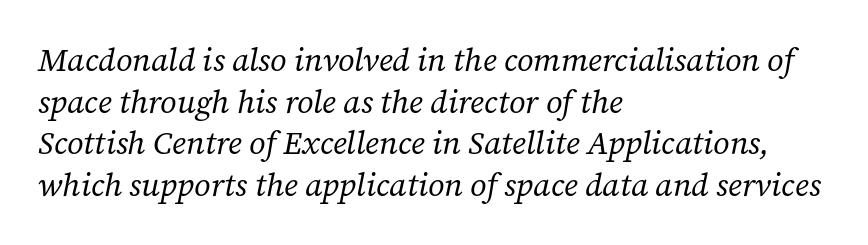
Q: Is the text bold? A: No.
Q: Is the text italic (slanted)? A: Yes, it leans right by about 12 degrees.
Q: Is the typeface a serif or a sans-serif typeface? A: Serif.
Q: Is the text underlined? A: No.
Q: How is the paragraph aligned? A: Left-aligned.
Q: Is the spacing between letters normal or unusually wide? A: Normal.
Q: Is the spacing between lines tight, normal or loose? A: Normal.
Q: Width (condensed, normal, or wide)? A: Normal.
Q: Stroke contrast? A: Low.
Q: x-height? A: Medium.
Q: Monospaced? A: No.
